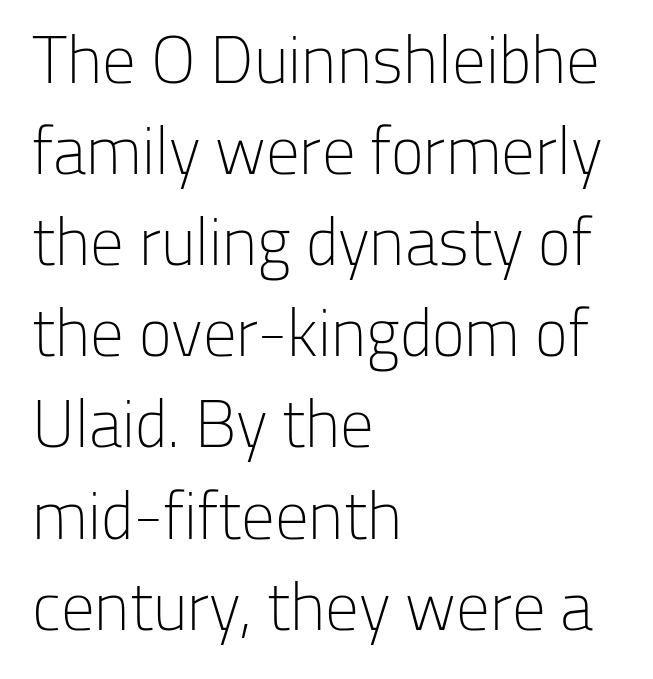
Serifs: no, the terminals of the letterforms are clean. Character widths vary here, with narrow letters taking less room than wide ones. The strokes are not fattened; the text isn't bold. The line texture is even and compact thanks to regular tracking. Horizontally, the lines are justified to the leading edge only.
